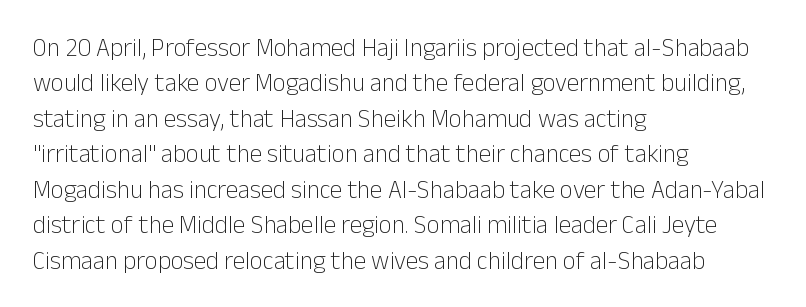
Q: Is the text bold? A: No.
Q: Is the text italic (slanted)? A: No, it is upright.
Q: Is the text underlined? A: No.
Q: How is the paragraph aligned? A: Left-aligned.
Q: Is the spacing between letters normal or unusually wide? A: Normal.
Q: Is the spacing between lines tight, normal or loose? A: Normal.
